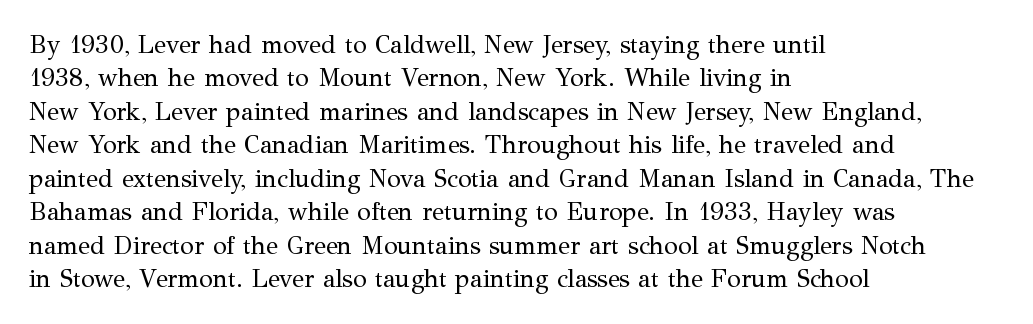
The image shows 25 px text type, upright; set left-aligned, normal line spacing (1.34x), normal letter spacing, not underlined.
